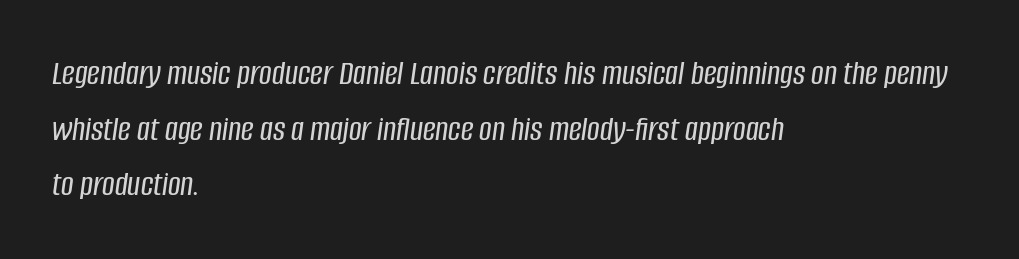
Q: Is the text italic (slanted)? A: Yes, it leans right by about 8 degrees.
Q: Is the text underlined? A: No.
Q: How is the paragraph aligned? A: Left-aligned.
Q: Is the spacing between letters normal or unusually wide? A: Normal.
Q: Is the spacing between lines tight, normal or loose? A: Normal.
Q: Width (condensed, normal, or wide)? A: Condensed.
Q: Stroke contrast? A: Low.
Q: x-height? A: Large.
Q: Monospaced? A: No.
